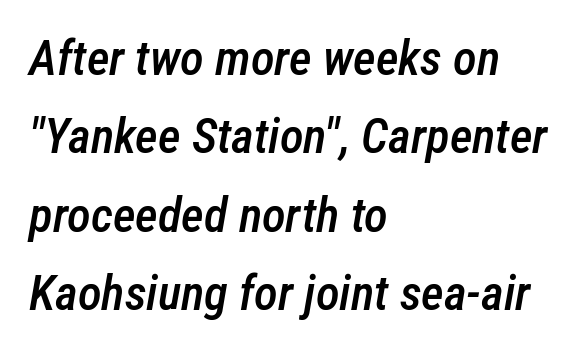
Looks like regular typesetting: each glyph gets only the width it needs. The baseline area is clear. The lines in this sample share a left origin and differ only in where they stop. Characters follow at the spacing the type designer built in. The rendering uses a semibold face; strokes are thickened but not to full bold.
